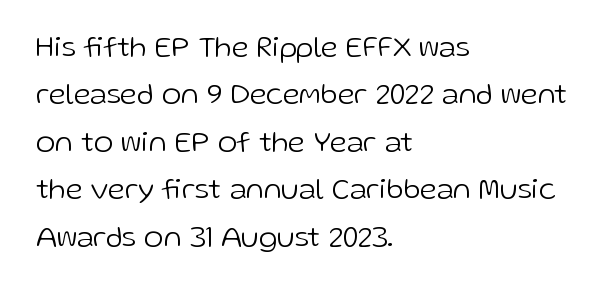
Q: Is the text bold? A: No.
Q: Is the text italic (slanted)? A: No, it is upright.
Q: Is the typeface a serif or a sans-serif typeface? A: Sans-serif.
Q: Is the text underlined? A: No.
Q: How is the paragraph aligned? A: Left-aligned.
Q: Is the spacing between letters normal or unusually wide? A: Normal.
Q: Is the spacing between lines tight, normal or loose? A: Normal.
Q: Width (condensed, normal, or wide)? A: Normal.
Q: Stroke contrast? A: Low.
Q: x-height? A: Medium.
Q: Monospaced? A: No.
